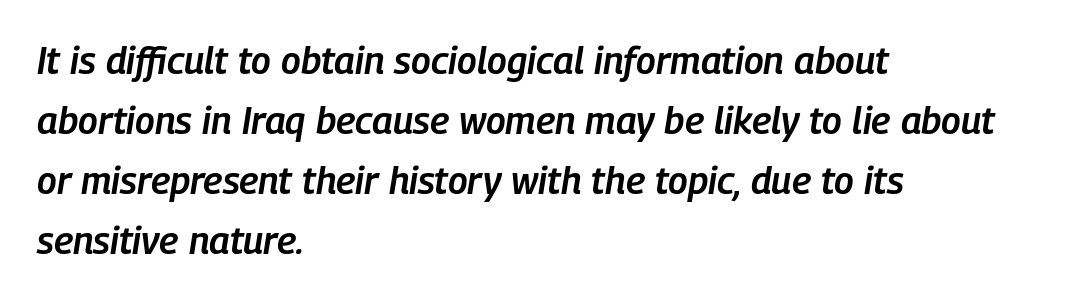
{"italic": "yes", "lean": "right", "slant_degrees": 9, "bold": "semi", "weight": "semibold", "width": "condensed", "stroke_contrast": "low", "x_height": "medium", "monospaced": "no", "underline": "no", "align": "left", "line_spacing": "normal", "line_spacing_ratio": 1.58, "letter_spacing": "normal", "letter_spacing_em": 0.0, "glyph_px": 38}
